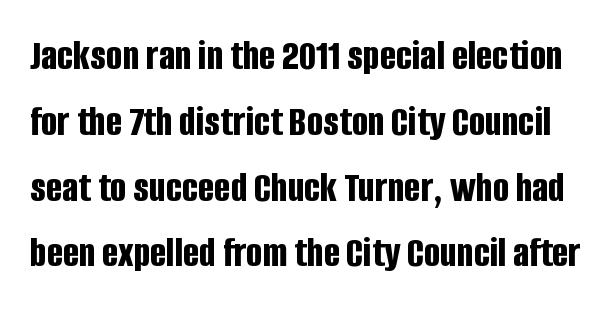
The image shows 43 px bold, condensed sans-serif type, upright; set normal line spacing (1.53x), normal letter spacing, not underlined; low stroke contrast and a large x-height.
